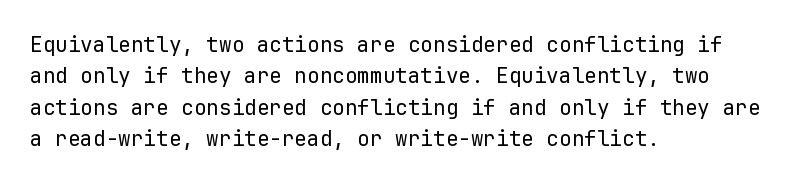
The image shows 21 px text type, upright; set left-aligned, normal line spacing (1.49x), normal letter spacing, not underlined.
